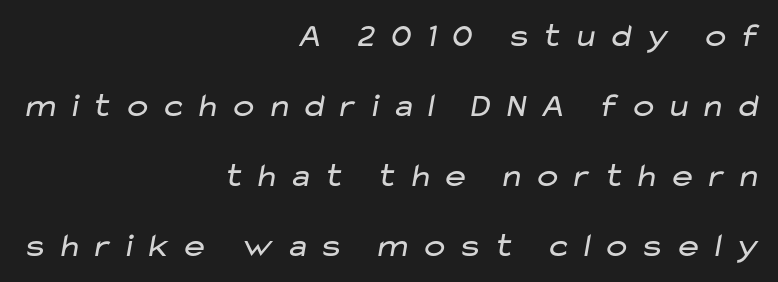
{"serif": "no", "bold": "no", "weight": "regular", "width": "wide", "stroke_contrast": "low", "x_height": "medium", "monospaced": "no", "underline": "no", "align": "right", "line_spacing": "loose", "line_spacing_ratio": 2.06, "letter_spacing": "wide", "letter_spacing_em": 0.27, "glyph_px": 34}
